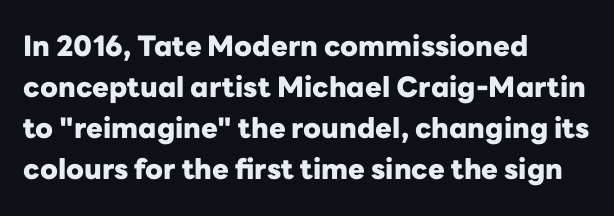
Q: Is the text bold? A: Yes.
Q: Is the text italic (slanted)? A: No, it is upright.
Q: Is the typeface a serif or a sans-serif typeface? A: Sans-serif.
Q: Is the text underlined? A: No.
Q: How is the paragraph aligned? A: Left-aligned.
Q: Is the spacing between letters normal or unusually wide? A: Normal.
Q: Is the spacing between lines tight, normal or loose? A: Normal.
Q: Width (condensed, normal, or wide)? A: Normal.
Q: Stroke contrast? A: Low.
Q: x-height? A: Medium.
Q: Monospaced? A: No.
